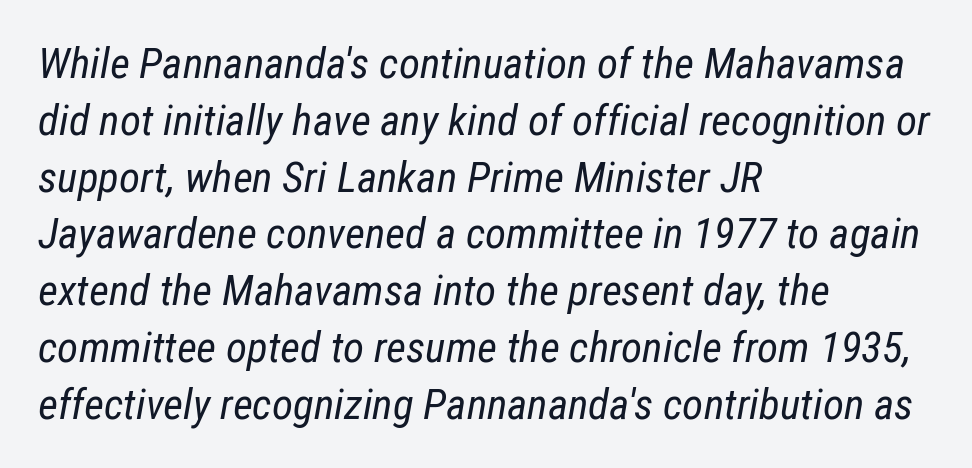
Q: Is the text bold? A: No.
Q: Is the text italic (slanted)? A: Yes, it leans right by about 12 degrees.
Q: Is the text underlined? A: No.
Q: How is the paragraph aligned? A: Left-aligned.
Q: Is the spacing between letters normal or unusually wide? A: Normal.
Q: Is the spacing between lines tight, normal or loose? A: Normal.
Q: Width (condensed, normal, or wide)? A: Condensed.
Q: Stroke contrast? A: Low.
Q: x-height? A: Medium.
Q: Monospaced? A: No.
